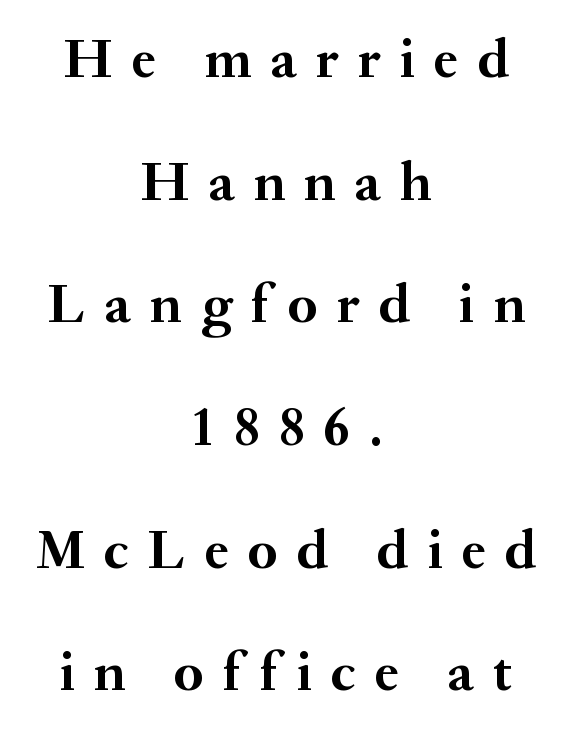
{"serif": "yes", "italic": "no", "bold": "yes", "weight": "semibold", "width": "normal", "stroke_contrast": "medium", "x_height": "small", "monospaced": "no", "underline": "no", "align": "center", "line_spacing": "loose", "line_spacing_ratio": 2.23, "letter_spacing": "wide", "letter_spacing_em": 0.35, "glyph_px": 55}
